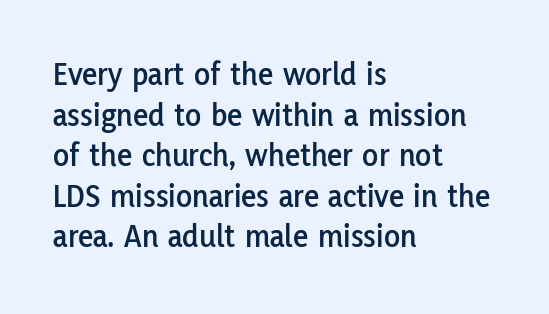
{"serif": "no", "italic": "no", "width": "normal", "stroke_contrast": "low", "x_height": "medium", "monospaced": "no", "underline": "no", "align": "left", "line_spacing_ratio": 1.23, "letter_spacing": "normal", "letter_spacing_em": 0.0, "glyph_px": 33}
